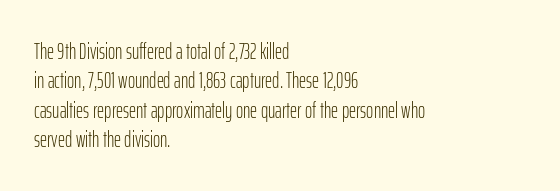
Caption: face not bold, strokes unweighted. Whoever set this chose a conventional vertical rhythm. This sample uses plain, unmodified letter spacing. The lettering stays uniformly vertical, giving the passage a roman look. Rule under the text: the space is simply empty.
